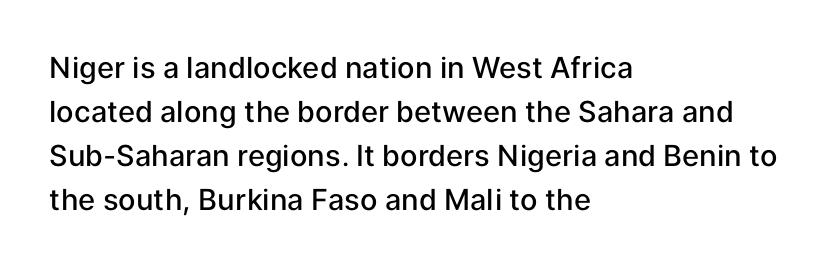
Q: Is the text bold? A: Semi-bold.
Q: Is the text italic (slanted)? A: No, it is upright.
Q: Is the typeface a serif or a sans-serif typeface? A: Sans-serif.
Q: Is the text underlined? A: No.
Q: How is the paragraph aligned? A: Left-aligned.
Q: Is the spacing between letters normal or unusually wide? A: Normal.
Q: Is the spacing between lines tight, normal or loose? A: Normal.
Q: Width (condensed, normal, or wide)? A: Normal.
Q: Stroke contrast? A: Low.
Q: x-height? A: Medium.
Q: Monospaced? A: No.
